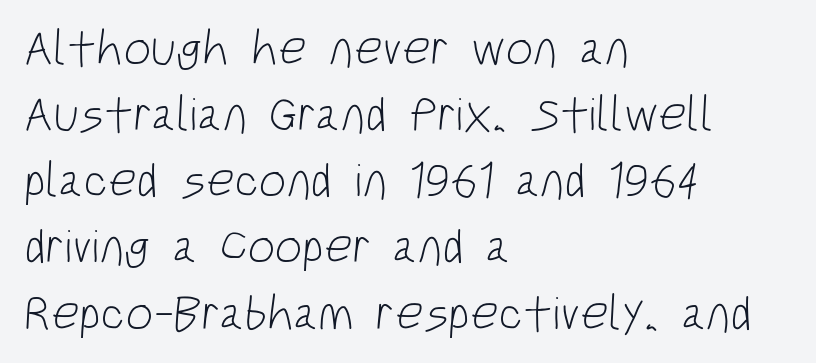
{"serif": "no", "bold": "no", "weight": "light", "width": "condensed", "stroke_contrast": "low", "x_height": "large", "monospaced": "no", "underline": "no", "align": "left", "line_spacing": "normal", "line_spacing_ratio": 1.35, "letter_spacing": "normal", "letter_spacing_em": 0.0, "glyph_px": 49}
